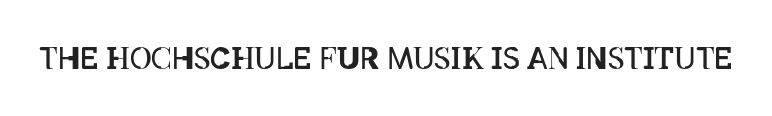
The area under the type is left untouched. This is the regular roman posture of the typeface. The letters look calm and open, with moderate or lighter stems. What stands out about the letter spacing? Nothing — it is the standard amount. Is this a fixed-width face? No — the glyphs have proportional, varying widths.
